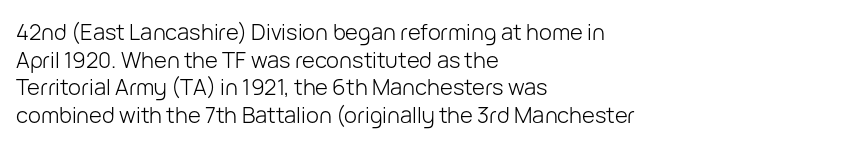
Q: Is the text bold? A: No.
Q: Is the text italic (slanted)? A: No, it is upright.
Q: Is the text underlined? A: No.
Q: How is the paragraph aligned? A: Left-aligned.
Q: Is the spacing between letters normal or unusually wide? A: Normal.
Q: Is the spacing between lines tight, normal or loose? A: Normal.
